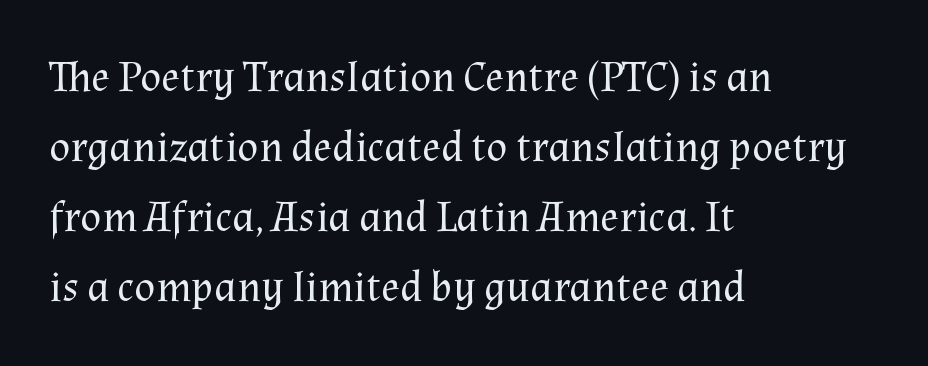
Q: Is the text bold? A: No.
Q: Is the text italic (slanted)? A: No, it is upright.
Q: Is the text underlined? A: No.
Q: How is the paragraph aligned? A: Left-aligned.
Q: Is the spacing between letters normal or unusually wide? A: Normal.
Q: Is the spacing between lines tight, normal or loose? A: Normal.
Q: Width (condensed, normal, or wide)? A: Normal.
Q: Stroke contrast? A: Medium.
Q: x-height? A: Medium.
Q: Monospaced? A: No.
